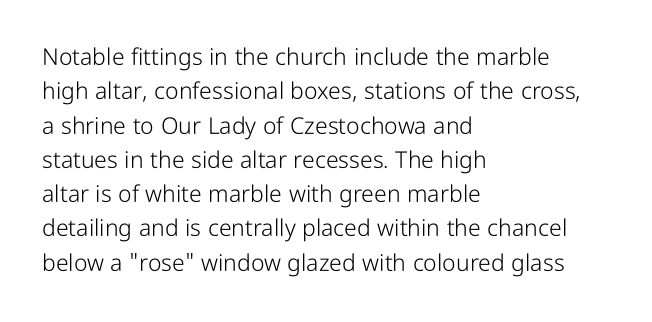
The image shows 23 px text type, upright; set left-aligned, normal line spacing (1.49x), normal letter spacing, not underlined.
